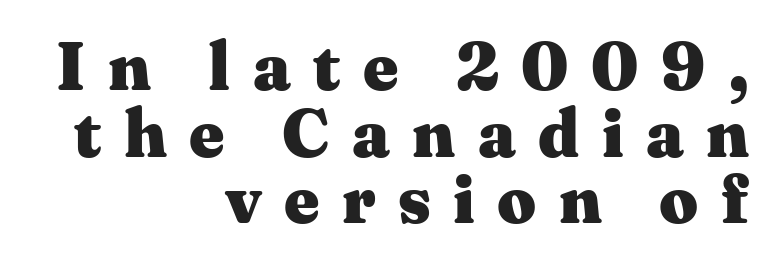
I'd call this a serif setting — the letters wear small feet. Does extra space separate the letters? Yes, quite a lot of it. Is this a fixed-width face? No — the glyphs have proportional, varying widths. Quick note: underline off. These lines are set flush right with a ragged left edge. Regarding leading, the lines here are crowded together.
